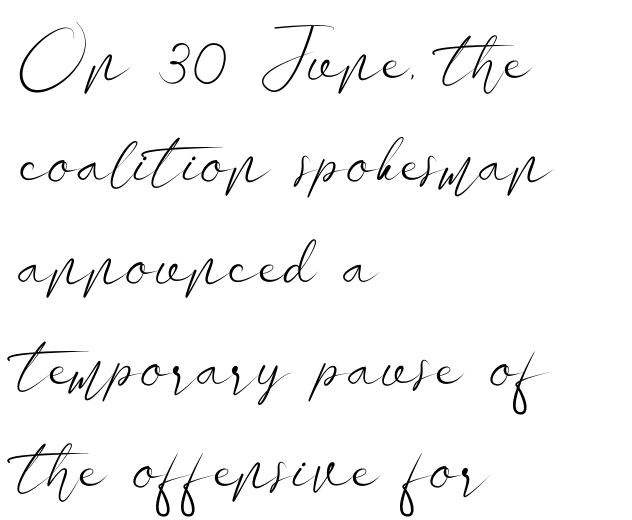
No letter is thick-stroked: the sample isn't bold. Descenders are the only things crossing below the line. If you measured baseline to baseline, you'd find a middling distance. Casual observation: everything's shoved over to the left.
